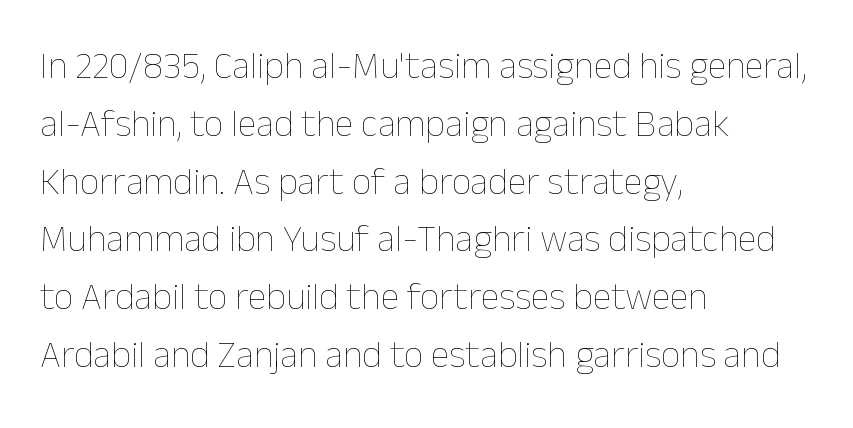
Q: Is the text bold? A: No.
Q: Is the text italic (slanted)? A: No, it is upright.
Q: Is the text underlined? A: No.
Q: How is the paragraph aligned? A: Left-aligned.
Q: Is the spacing between letters normal or unusually wide? A: Normal.
Q: Is the spacing between lines tight, normal or loose? A: Normal.
Q: Width (condensed, normal, or wide)? A: Normal.
Q: Stroke contrast? A: Low.
Q: x-height? A: Medium.
Q: Monospaced? A: No.
